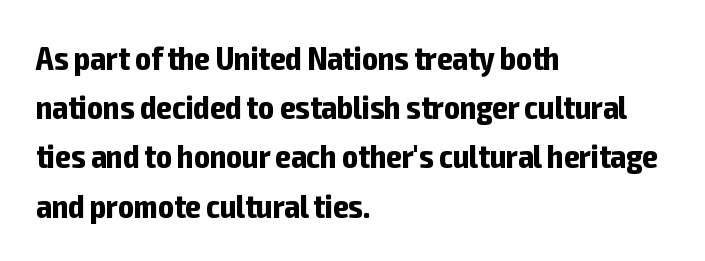
{"serif": "no", "italic": "no", "bold": "yes", "weight": "bold", "width": "condensed", "stroke_contrast": "low", "x_height": "medium", "monospaced": "no", "underline": "no", "align": "left", "line_spacing": "normal", "line_spacing_ratio": 1.49, "letter_spacing": "normal", "letter_spacing_em": 0.0, "glyph_px": 33}
